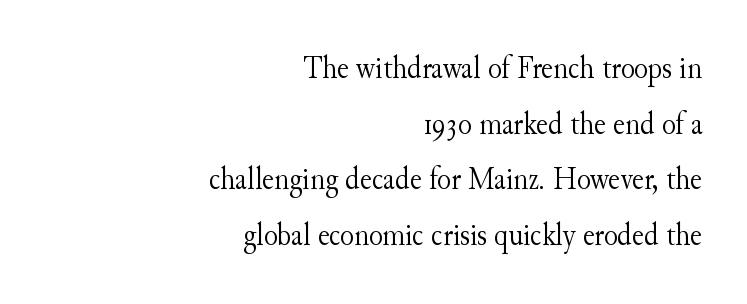
Q: Is the text bold? A: No.
Q: Is the text italic (slanted)? A: No, it is upright.
Q: Is the typeface a serif or a sans-serif typeface? A: Serif.
Q: Is the text underlined? A: No.
Q: How is the paragraph aligned? A: Right-aligned.
Q: Is the spacing between letters normal or unusually wide? A: Normal.
Q: Width (condensed, normal, or wide)? A: Normal.
Q: Stroke contrast? A: Medium.
Q: x-height? A: Small.
Q: Monospaced? A: No.
